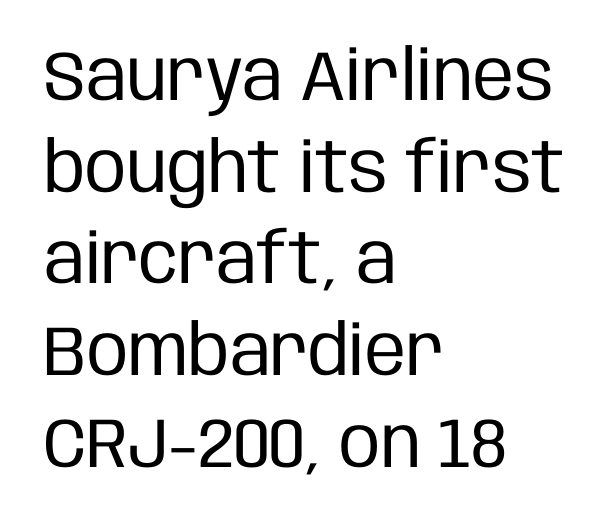
The image shows 70 px regular-weight, condensed sans-serif type, upright; set left-aligned, normal line spacing (1.31x), normal letter spacing, not underlined; low stroke contrast and a large x-height.
